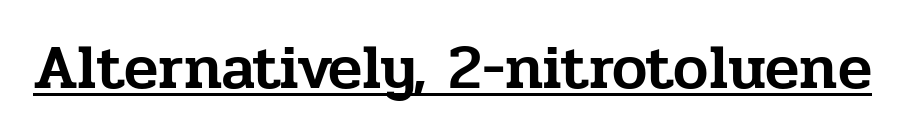
This sample uses a serif face. Underlining? Definitely there. Each letter keeps its own natural width here, so spacing adapts to shape. In terms of posture, this sample is upright.
